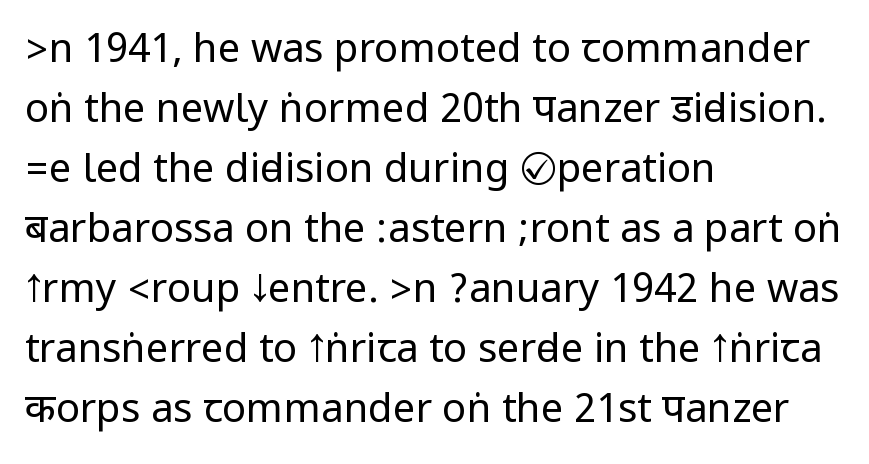
The image shows 40 px regular-weight, condensed sans-serif type, upright; set left-aligned, normal line spacing (1.5x), normal letter spacing, not underlined; low stroke contrast.
